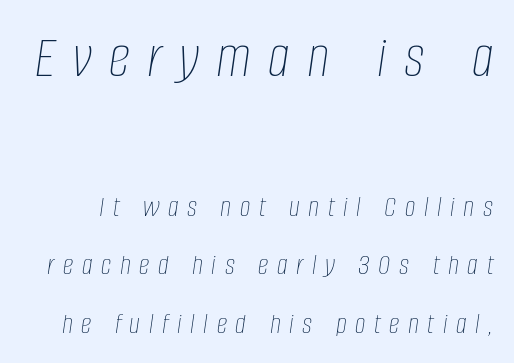
Q: Is the text bold? A: No.
Q: Is the text italic (slanted)? A: Yes, it leans right by about 8 degrees.
Q: Is the text underlined? A: No.
Q: Is the spacing between letters normal or unusually wide? A: Unusually wide.
Q: Is the spacing between lines tight, normal or loose? A: Loose.
Q: Which block of text is set in a larger size, the first (top) or the second (bottom)? A: The first (top) one.
Q: Width (condensed, normal, or wide)? A: Condensed.
Q: Stroke contrast? A: Low.
Q: x-height? A: Large.
Q: Monospaced? A: No.
